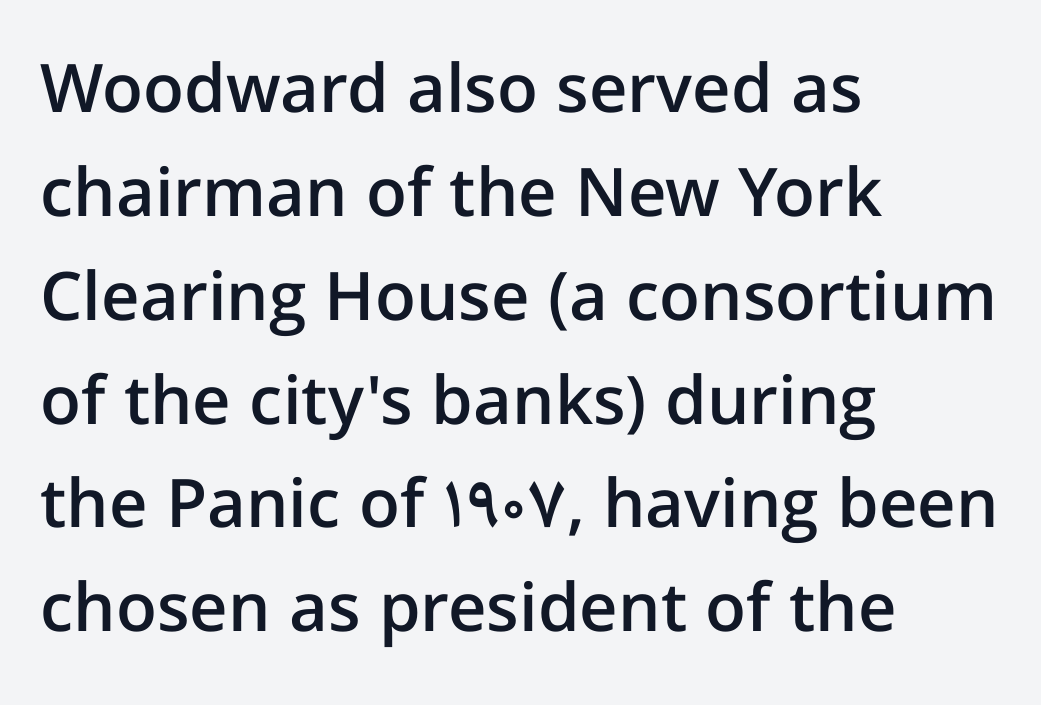
The image shows 67 px semibold sans-serif type, upright; set left-aligned, normal line spacing (1.55x), normal letter spacing, not underlined; low stroke contrast and a medium x-height.
